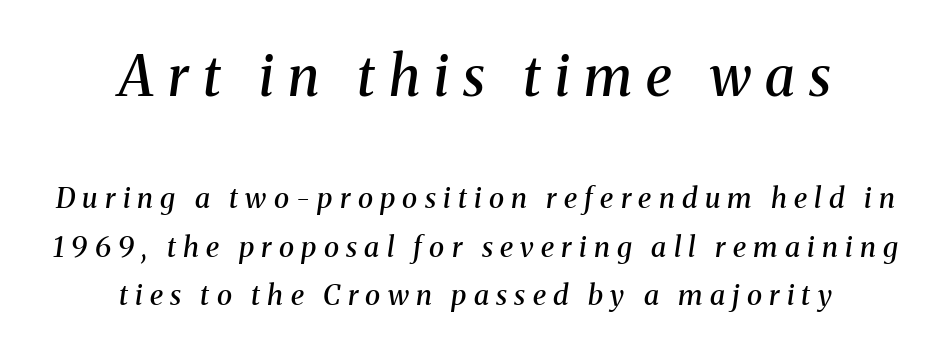
Q: Is the text bold? A: Semi-bold.
Q: Is the text italic (slanted)? A: Yes, it leans right by about 8 degrees.
Q: Is the typeface a serif or a sans-serif typeface? A: Serif.
Q: Is the text underlined? A: No.
Q: How is the paragraph aligned? A: Centered.
Q: Is the spacing between letters normal or unusually wide? A: Unusually wide.
Q: Which block of text is set in a larger size, the first (top) or the second (bottom)? A: The first (top) one.
Q: Width (condensed, normal, or wide)? A: Normal.
Q: Stroke contrast? A: Medium.
Q: x-height? A: Medium.
Q: Monospaced? A: No.
